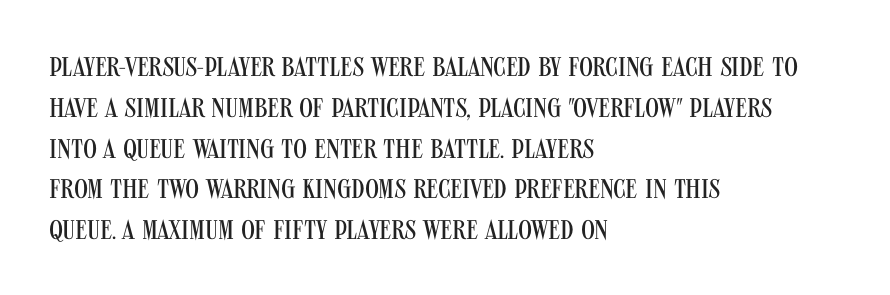
Q: Is the text bold? A: No.
Q: Is the text italic (slanted)? A: No, it is upright.
Q: Is the text underlined? A: No.
Q: How is the paragraph aligned? A: Left-aligned.
Q: Is the spacing between letters normal or unusually wide? A: Normal.
Q: Is the spacing between lines tight, normal or loose? A: Normal.
